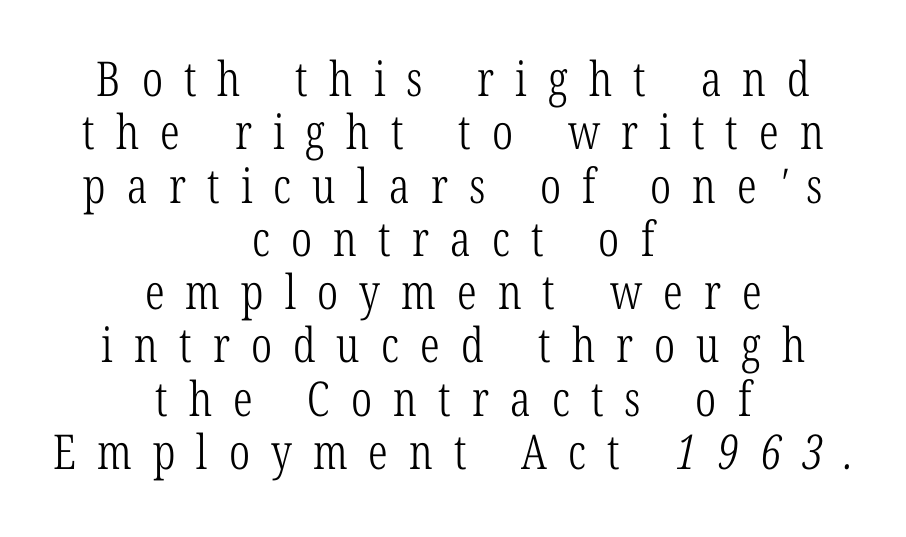
{"serif": "yes", "bold": "no", "weight": "light", "width": "condensed", "stroke_contrast": "low", "x_height": "medium", "monospaced": "no", "underline": "no", "align": "center", "line_spacing": "tight", "line_spacing_ratio": 1.11, "letter_spacing": "wide", "letter_spacing_em": 0.44, "glyph_px": 48}
